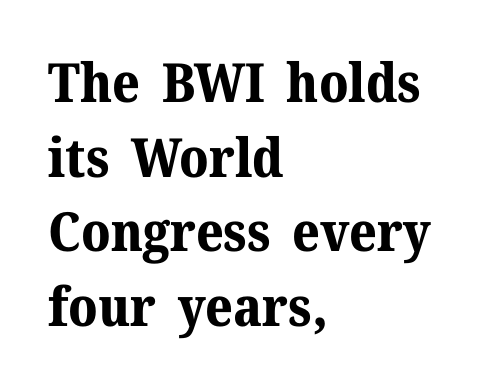
Q: Is the text bold? A: Yes.
Q: Is the text italic (slanted)? A: No, it is upright.
Q: Is the typeface a serif or a sans-serif typeface? A: Serif.
Q: Is the text underlined? A: No.
Q: How is the paragraph aligned? A: Left-aligned.
Q: Is the spacing between letters normal or unusually wide? A: Normal.
Q: Is the spacing between lines tight, normal or loose? A: Normal.
Q: Width (condensed, normal, or wide)? A: Normal.
Q: Stroke contrast? A: Medium.
Q: x-height? A: Medium.
Q: Monospaced? A: No.
